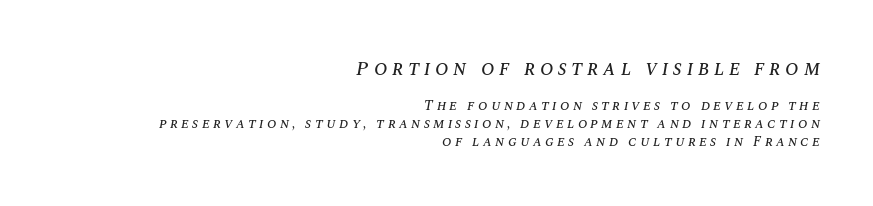
Q: Is the text italic (slanted)? A: Yes, it leans right by about 10 degrees.
Q: Is the text underlined? A: No.
Q: How is the paragraph aligned? A: Right-aligned.
Q: Is the spacing between letters normal or unusually wide? A: Unusually wide.
Q: Is the spacing between lines tight, normal or loose? A: Normal.
Q: Which block of text is set in a larger size, the first (top) or the second (bottom)? A: The first (top) one.
